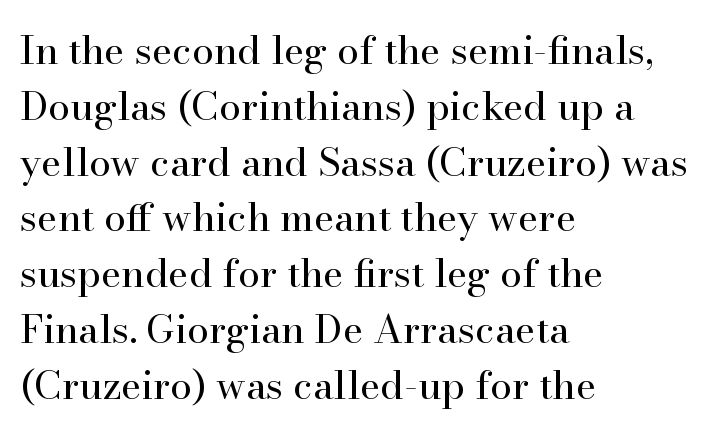
The image shows 39 px regular-weight serif type, upright; set left-aligned, normal line spacing (1.43x), normal letter spacing, not underlined; high stroke contrast and a small x-height.
